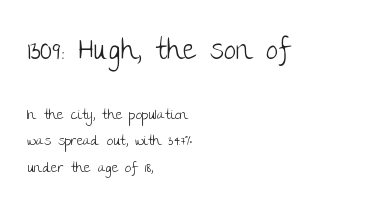
{"serif": "no", "italic": "no", "bold": "no", "weight": "light", "width": "normal", "stroke_contrast": "low", "x_height": "large", "monospaced": "no", "underline": "no", "align": "left", "line_spacing": "loose", "line_spacing_ratio": 1.9, "letter_spacing": "normal", "letter_spacing_em": 0.0, "larger_block": "first", "size_ratio": 2.0, "glyph_px": 28}
